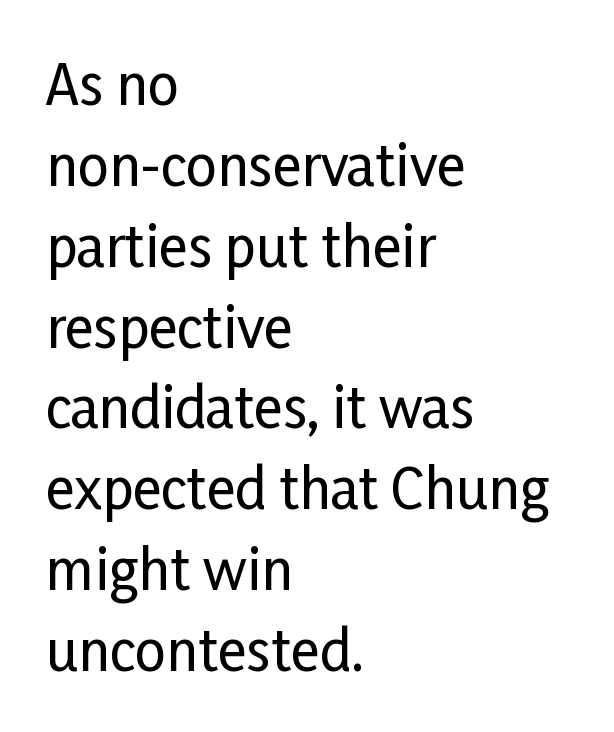
Regarding serifs, this sample does without them. The ragged edge is on the right, which tells us the setting is flush left. Decoration check: the copy has no underline. Successive baselines arrive at the customary interval.
